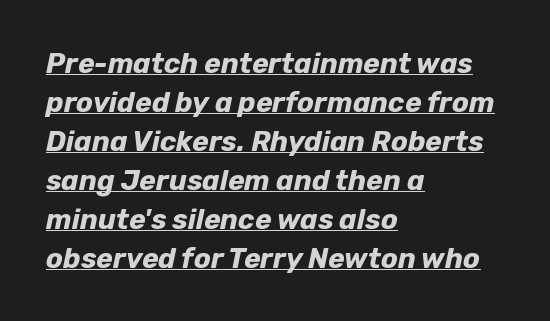
{"italic": "yes", "lean": "right", "slant_degrees": 12, "bold": "yes", "weight": "bold", "width": "normal", "stroke_contrast": "low", "x_height": "medium", "monospaced": "no", "underline": "yes", "align": "left", "line_spacing": "normal", "line_spacing_ratio": 1.39, "letter_spacing": "normal", "letter_spacing_em": 0.0, "glyph_px": 28}
